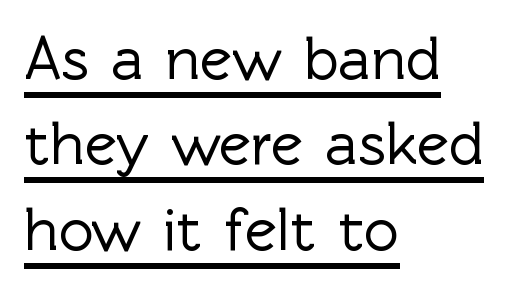
The image shows 61 px sans-serif type, upright; set left-aligned, normal line spacing (1.4x), normal letter spacing, underlined; a medium x-height.
